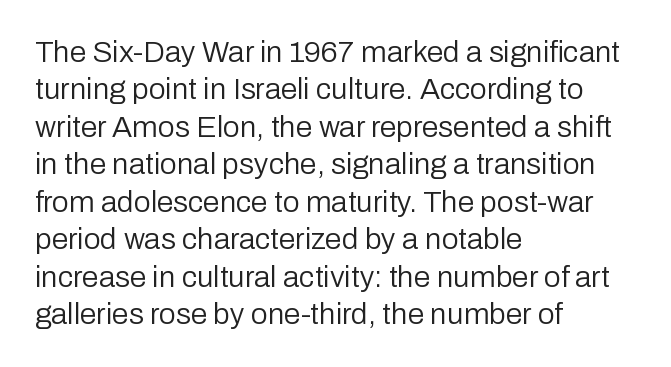
{"serif": "no", "italic": "no", "bold": "no", "weight": "regular", "width": "normal", "stroke_contrast": "low", "x_height": "medium", "monospaced": "no", "underline": "no", "align": "left", "line_spacing": "normal", "line_spacing_ratio": 1.25, "letter_spacing": "normal", "letter_spacing_em": 0.0, "glyph_px": 30}
